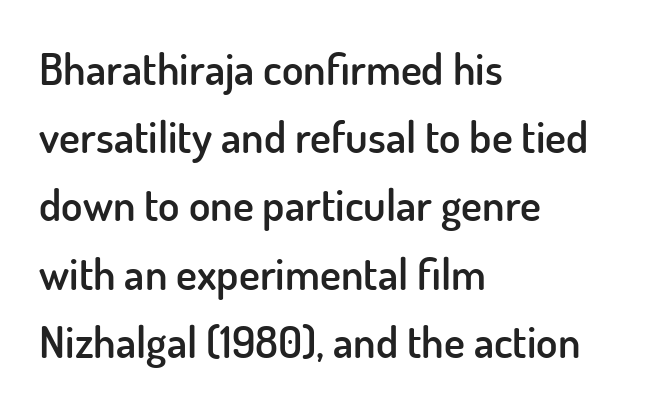
{"serif": "no", "italic": "no", "bold": "semi", "weight": "semibold", "width": "normal", "stroke_contrast": "low", "x_height": "small", "monospaced": "no", "underline": "no", "align": "left", "line_spacing": "normal", "line_spacing_ratio": 1.55, "letter_spacing": "normal", "letter_spacing_em": 0.0, "glyph_px": 44}
